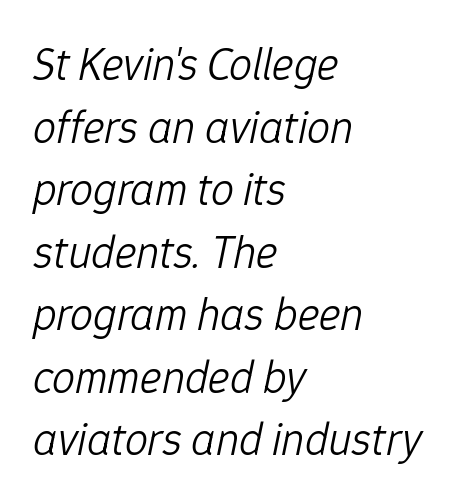
The image shows 46 px light type, italic (leaning right); set left-aligned, normal line spacing (1.36x), normal letter spacing, not underlined; low stroke contrast and a medium x-height.
